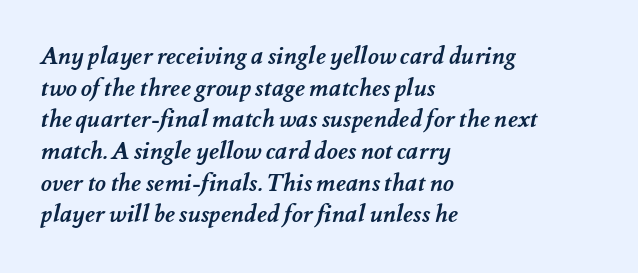
The image shows 24 px bold type; set left-aligned, normal line spacing (1.32x), normal letter spacing, not underlined.
